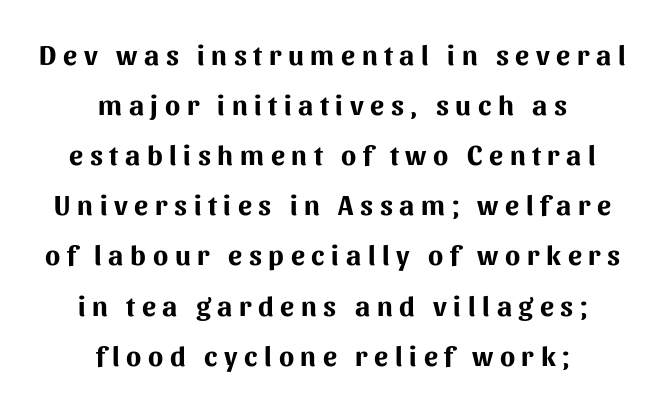
Q: Is the text bold? A: Yes.
Q: Is the text italic (slanted)? A: No, it is upright.
Q: Is the typeface a serif or a sans-serif typeface? A: Sans-serif.
Q: Is the text underlined? A: No.
Q: How is the paragraph aligned? A: Centered.
Q: Is the spacing between letters normal or unusually wide? A: Unusually wide.
Q: Width (condensed, normal, or wide)? A: Normal.
Q: Stroke contrast? A: Medium.
Q: x-height? A: Medium.
Q: Monospaced? A: No.
